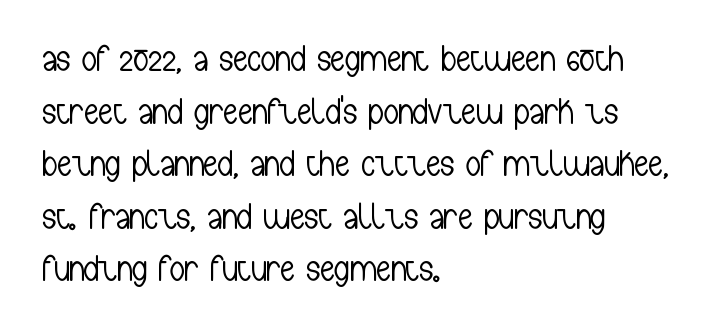
Each line starts at the same left margin while the right side varies. The words here are not underlined. When letters stand straight like this, we call the style roman or upright. You can tell from the bare stems that sans-serif type was used. Bold? No — there's no thickening of the strokes. Default kerning and tracking; the words read as compact shapes.
